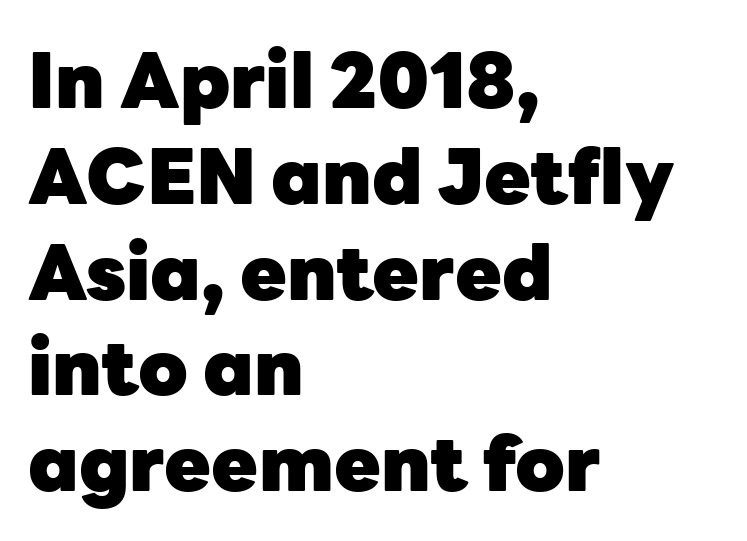
Leading matches the norm, producing a regular column. Decoration check: the copy has no underline. Pretty heavy lettering here — definitely bold. Nothing unusual about the tracking: characters are spaced as the font intends. No feet cap the strokes, marking this as sans-serif type. Do the characters align in a grid? No, the font is proportional.
